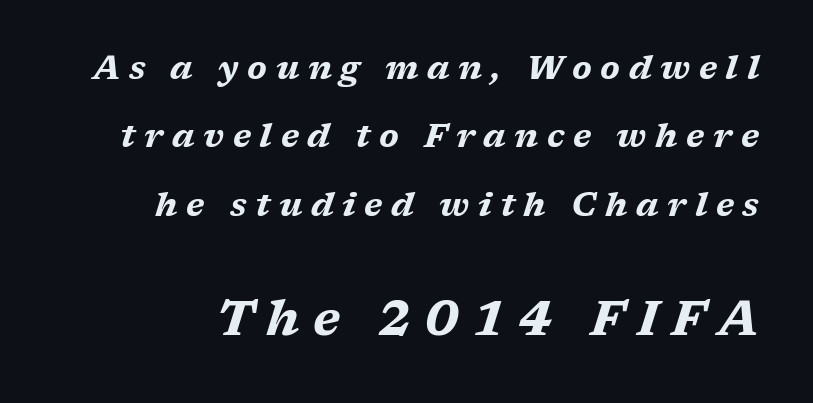
Tall strokes in this sample are angled rather than plumb. The lower block of text is set noticeably larger than the block above it. Unmarked baselines from the first word to the last. Spacing verdict: proportional, widths tailored to each character. In terms of letterspacing, this is a distinctly airy, spread setting. Notice the wide empty band between every row — that's loose leading.
